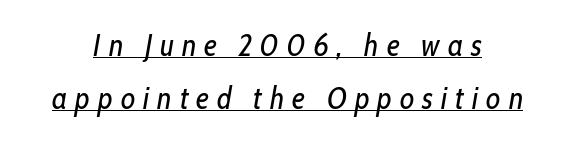
Q: Is the text bold? A: No.
Q: Is the text italic (slanted)? A: Yes, it leans right by about 10 degrees.
Q: Is the text underlined? A: Yes.
Q: Is the spacing between letters normal or unusually wide? A: Unusually wide.
Q: Is the spacing between lines tight, normal or loose? A: Normal.
Q: Width (condensed, normal, or wide)? A: Condensed.
Q: Stroke contrast? A: Low.
Q: x-height? A: Medium.
Q: Monospaced? A: No.
